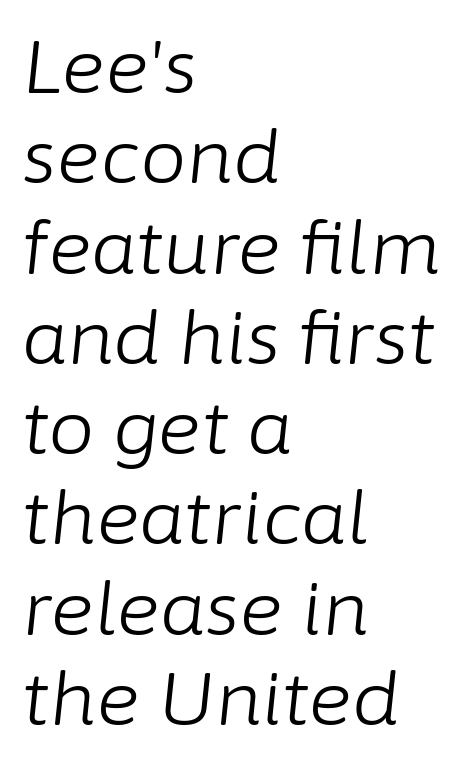
No chunkiness to these letters — they're not bold. Bare-footed words on every line. Caption: multi-line text, flush left, ragged right. A typesetter would call this proportional, since set widths differ per character.
